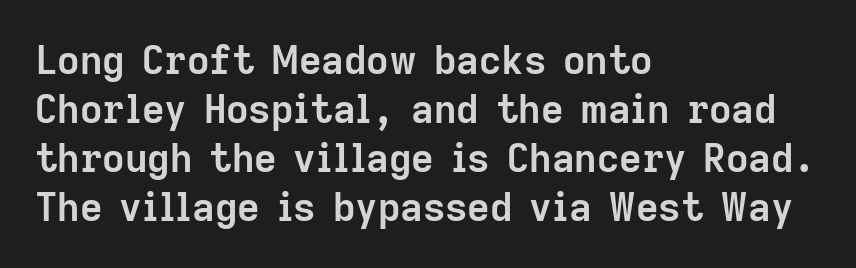
The image shows 39 px semibold sans-serif type, upright; set left-aligned, normal line spacing (1.26x), normal letter spacing, not underlined; low stroke contrast and a medium x-height.
